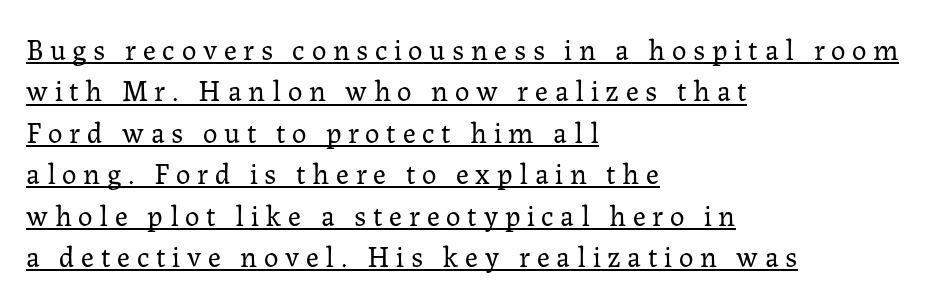
{"serif": "yes", "italic": "no", "bold": "no", "weight": "regular", "width": "normal", "stroke_contrast": "low", "x_height": "medium", "monospaced": "no", "underline": "yes", "align": "left", "line_spacing": "normal", "line_spacing_ratio": 1.43, "letter_spacing": "wide", "letter_spacing_em": 0.23, "glyph_px": 29}
